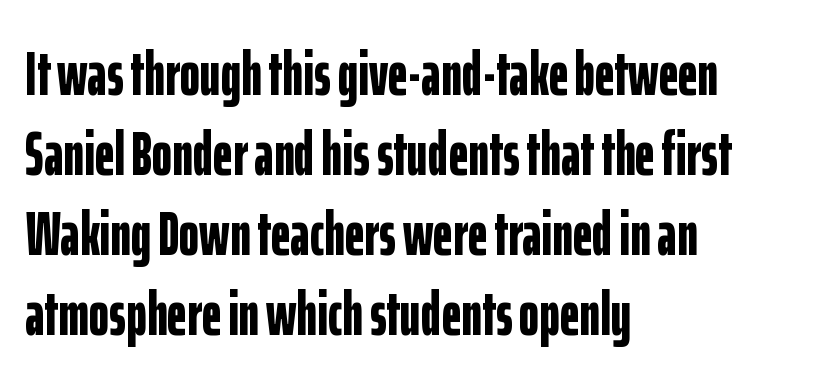
The image shows 61 px bold, condensed sans-serif type, upright; set left-aligned, normal line spacing (1.31x), normal letter spacing, not underlined; low stroke contrast and a medium x-height.
